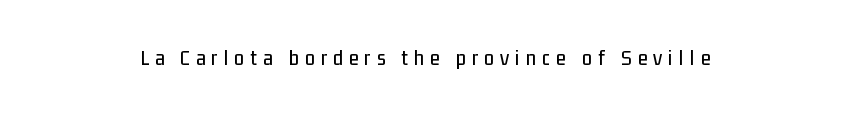
The image shows 22 px text type, upright; set unusually wide letter spacing (+0.28 em), not underlined.
